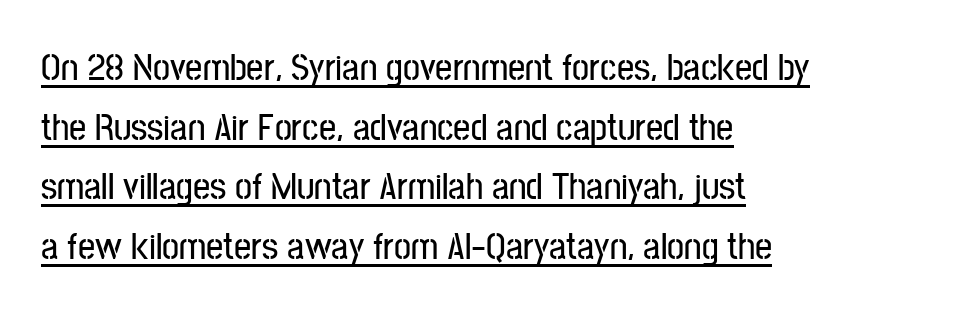
{"serif": "no", "italic": "no", "width": "condensed", "stroke_contrast": "low", "x_height": "medium", "monospaced": "no", "underline": "yes", "align": "left", "line_spacing": "normal", "line_spacing_ratio": 1.57, "letter_spacing": "normal", "letter_spacing_em": 0.0, "glyph_px": 38}
